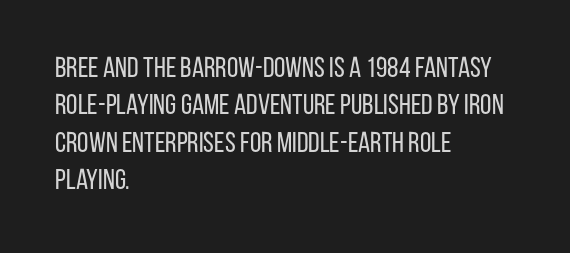
The image shows 29 px regular-weight, condensed sans-serif type, upright; set left-aligned, normal line spacing (1.29x), normal letter spacing, not underlined; low stroke contrast and a large x-height.
